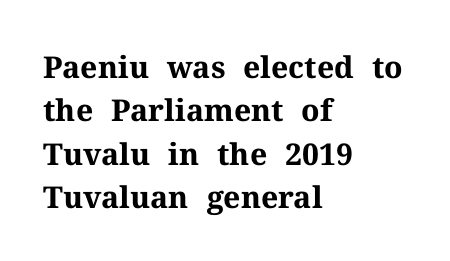
{"serif": "yes", "italic": "no", "bold": "yes", "weight": "bold", "width": "normal", "stroke_contrast": "medium", "x_height": "medium", "monospaced": "no", "underline": "no", "align": "left", "line_spacing": "normal", "line_spacing_ratio": 1.45, "letter_spacing": "normal", "letter_spacing_em": 0.0, "glyph_px": 30}
